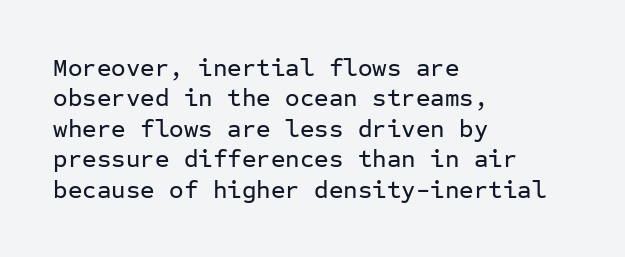
The typography opts for an upright posture over an oblique one. The letterforms sit shoulder to shoulder at normal distance. Compared with a centered layout, this one pins lines to the left instead. Descenders are the only things crossing below the line.
